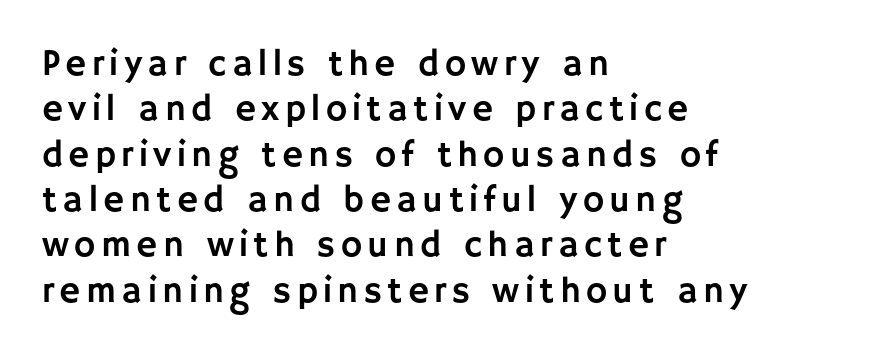
Q: Is the text italic (slanted)? A: No, it is upright.
Q: Is the typeface a serif or a sans-serif typeface? A: Sans-serif.
Q: Is the text underlined? A: No.
Q: How is the paragraph aligned? A: Left-aligned.
Q: Is the spacing between lines tight, normal or loose? A: Normal.
Q: Width (condensed, normal, or wide)? A: Normal.
Q: Stroke contrast? A: Low.
Q: x-height? A: Large.
Q: Monospaced? A: No.
